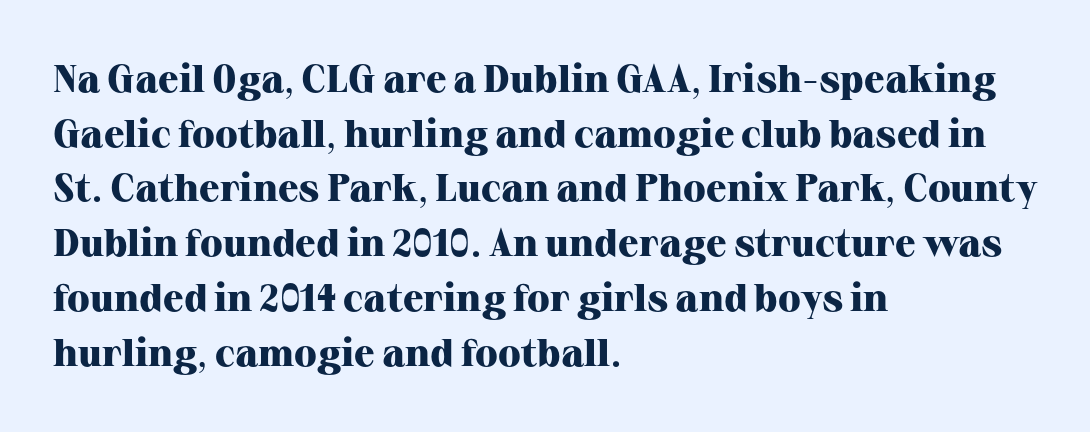
Q: Is the text bold? A: Yes.
Q: Is the text italic (slanted)? A: No, it is upright.
Q: Is the typeface a serif or a sans-serif typeface? A: Serif.
Q: Is the text underlined? A: No.
Q: How is the paragraph aligned? A: Left-aligned.
Q: Is the spacing between letters normal or unusually wide? A: Normal.
Q: Is the spacing between lines tight, normal or loose? A: Normal.
Q: Width (condensed, normal, or wide)? A: Normal.
Q: Stroke contrast? A: High.
Q: x-height? A: Medium.
Q: Monospaced? A: No.
